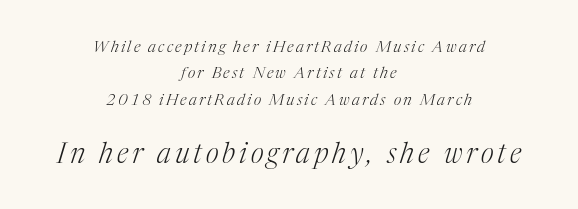
The image shows 28 px light serif type, italic (leaning right); set centered, normal line spacing (1.65x), not underlined; the second (bottom) block is 1.75x larger; medium stroke contrast and a medium x-height.
